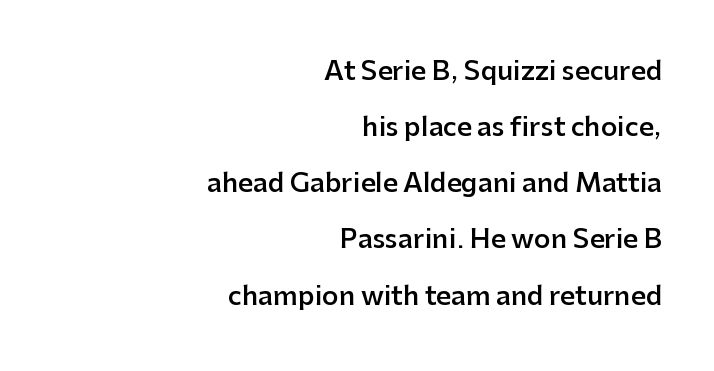
The image shows 26 px text type, upright; set right-aligned, loose line spacing (2.16x), normal letter spacing, not underlined.
